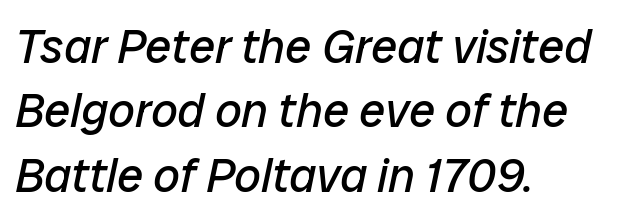
The face used here is proportionally spaced, like ordinary book or web type. Descenders hang freely into open space. In CSS terms this would be text-align: left. The letters look calm and open, with moderate or lighter stems.
